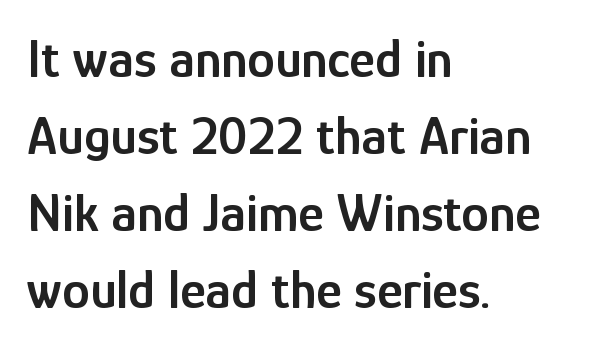
Q: Is the text bold? A: Semi-bold.
Q: Is the text italic (slanted)? A: No, it is upright.
Q: Is the typeface a serif or a sans-serif typeface? A: Sans-serif.
Q: Is the text underlined? A: No.
Q: How is the paragraph aligned? A: Left-aligned.
Q: Is the spacing between letters normal or unusually wide? A: Normal.
Q: Is the spacing between lines tight, normal or loose? A: Normal.
Q: Width (condensed, normal, or wide)? A: Condensed.
Q: Stroke contrast? A: Low.
Q: x-height? A: Medium.
Q: Monospaced? A: No.
